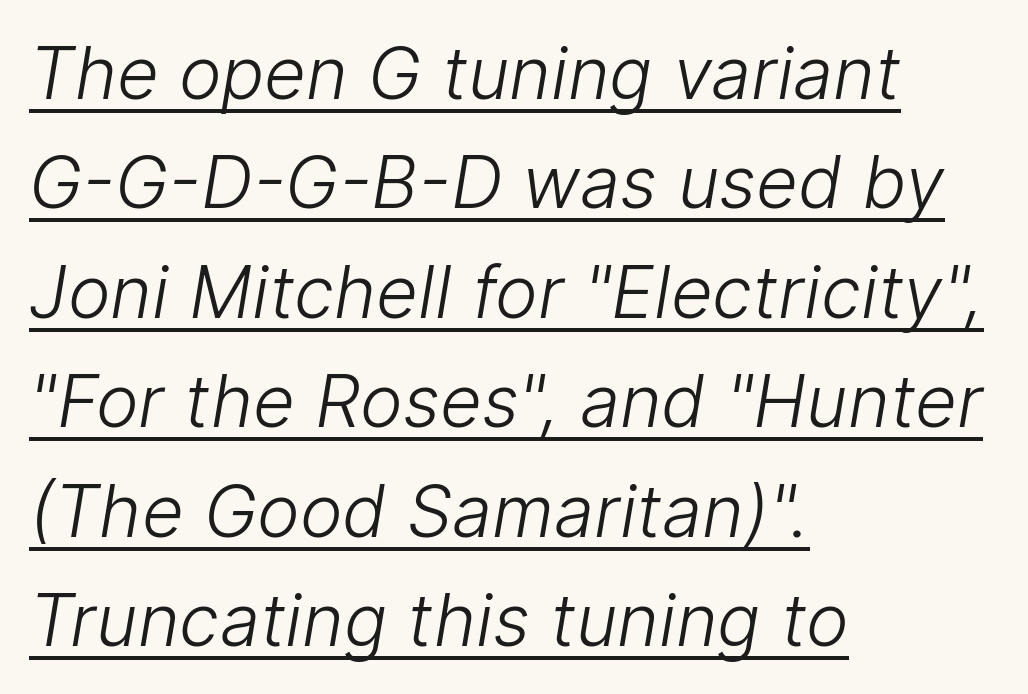
Q: Is the text bold? A: No.
Q: Is the typeface a serif or a sans-serif typeface? A: Sans-serif.
Q: Is the text underlined? A: Yes.
Q: How is the paragraph aligned? A: Left-aligned.
Q: Is the spacing between letters normal or unusually wide? A: Normal.
Q: Is the spacing between lines tight, normal or loose? A: Normal.
Q: Width (condensed, normal, or wide)? A: Normal.
Q: Stroke contrast? A: Low.
Q: x-height? A: Medium.
Q: Monospaced? A: No.
